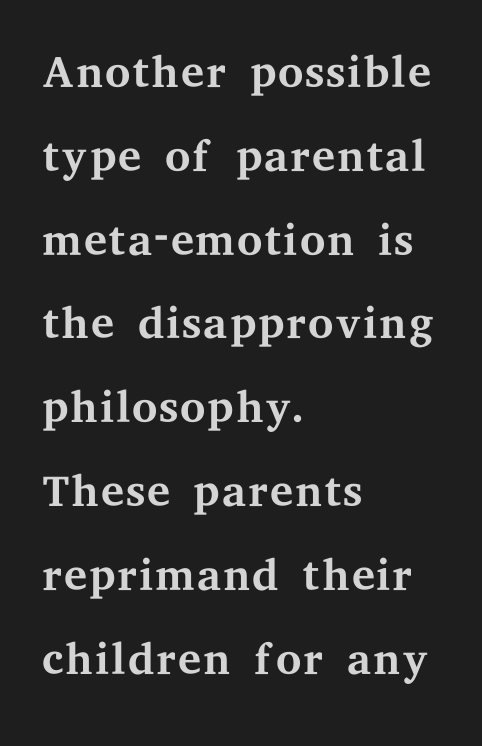
{"serif": "yes", "italic": "no", "bold": "no", "weight": "regular", "width": "wide", "stroke_contrast": "medium", "x_height": "medium", "monospaced": "no", "underline": "no", "align": "left", "line_spacing": "normal", "line_spacing_ratio": 1.27, "letter_spacing": "normal", "letter_spacing_em": 0.0, "glyph_px": 66}
